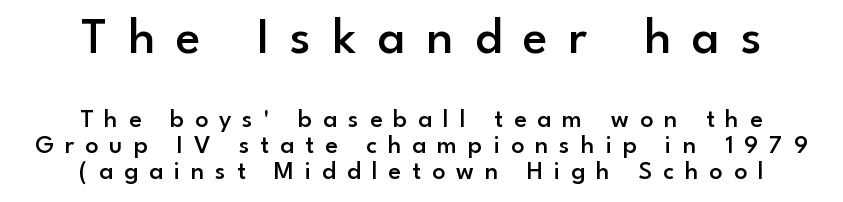
The letters carry no serifs — their stems end cleanly without finishing strokes. A student would notice the top passage is typeset larger than what follows. Tracking value appears strongly positive — letters spread wide. Beneath every word, the page is bare. Think of a printed novel: that variable character pitch is what you see here. The lettering holds an erect, upright posture throughout.
